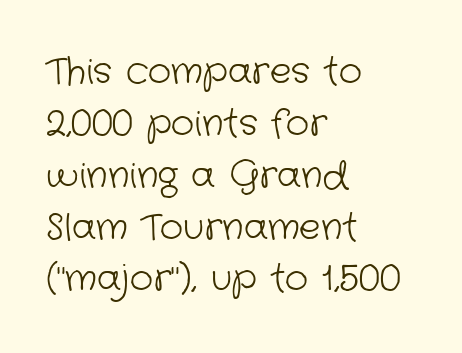
This sample has the flowing, uneven cadence of proportional lettering. The rendering anchors every line to the left-hand side. Here the glyphs are tracked normally, forming tight word shapes. Notice how descenders clear the ascenders below comfortably — that's standard leading. A quiet, ordinary-to-light weight characterises the typeface. The strip under each line holds only bare page.
